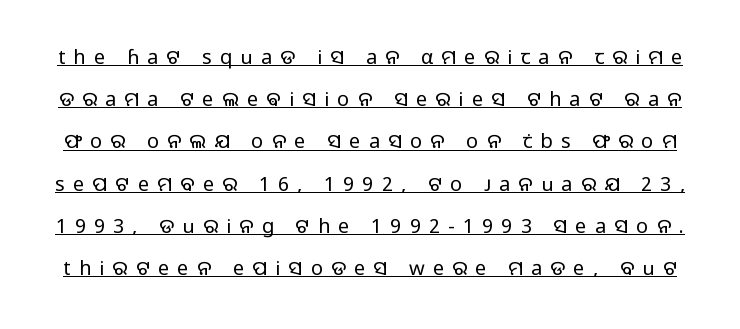
The image shows 20 px text type, upright; set loose line spacing (2.11x), unusually wide letter spacing (+0.41 em), underlined.
